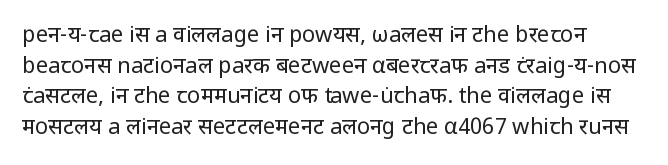
The image shows 22 px text type, upright; set normal line spacing (1.39x), normal letter spacing, not underlined.
